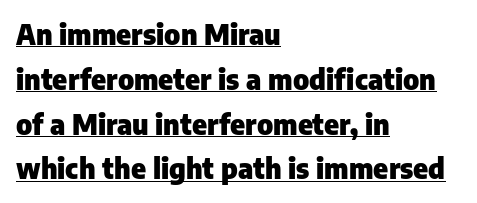
Character widths vary here, with narrow letters taking less room than wide ones. Quick note: underline on. Vertical strokes here are truly vertical. The designer went with a sans here, leaving each stem footless.
